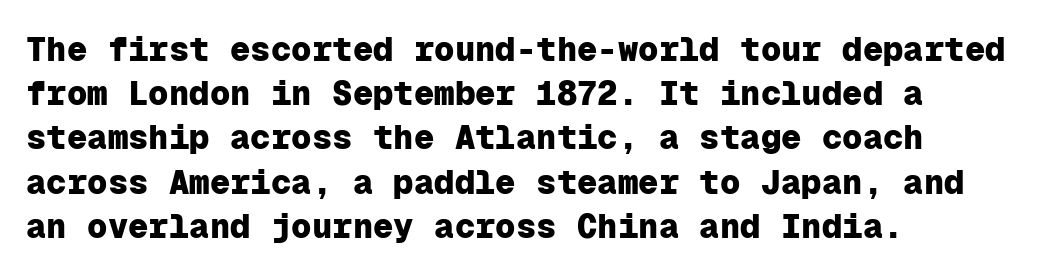
{"serif": "no", "italic": "no", "bold": "yes", "weight": "heavy", "width": "normal", "stroke_contrast": "low", "x_height": "medium", "monospaced": "yes", "underline": "no", "align": "left", "line_spacing": "normal", "line_spacing_ratio": 1.3, "letter_spacing": "normal", "letter_spacing_em": 0.0, "glyph_px": 34}
